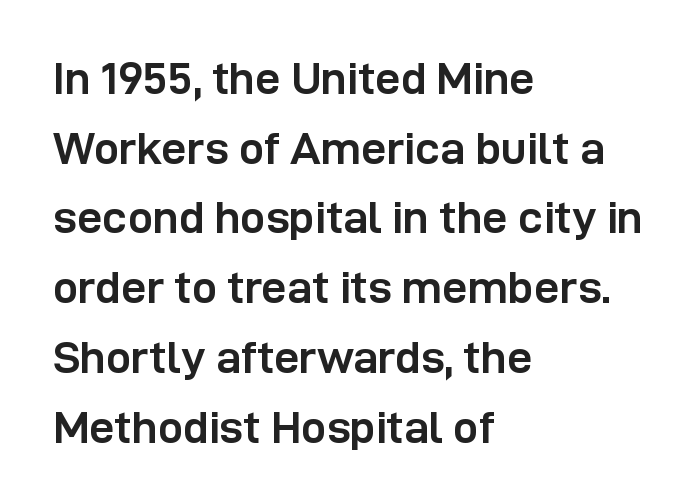
Q: Is the text bold? A: Yes.
Q: Is the text italic (slanted)? A: No, it is upright.
Q: Is the typeface a serif or a sans-serif typeface? A: Sans-serif.
Q: Is the text underlined? A: No.
Q: How is the paragraph aligned? A: Left-aligned.
Q: Is the spacing between letters normal or unusually wide? A: Normal.
Q: Is the spacing between lines tight, normal or loose? A: Normal.
Q: Width (condensed, normal, or wide)? A: Normal.
Q: Stroke contrast? A: Low.
Q: x-height? A: Medium.
Q: Monospaced? A: No.
